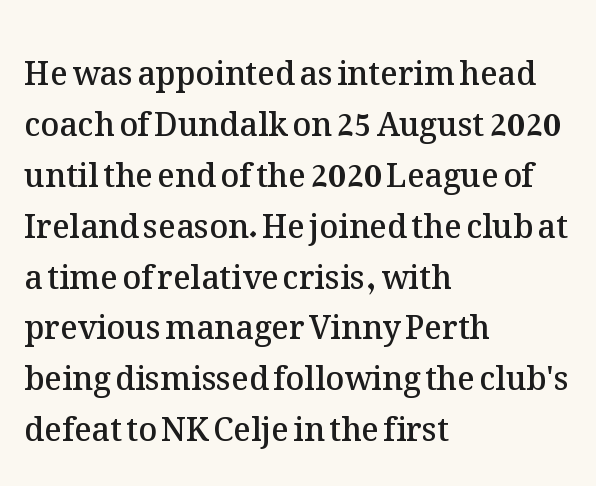
Q: Is the text bold? A: Semi-bold.
Q: Is the text italic (slanted)? A: No, it is upright.
Q: Is the text underlined? A: No.
Q: How is the paragraph aligned? A: Left-aligned.
Q: Is the spacing between letters normal or unusually wide? A: Normal.
Q: Is the spacing between lines tight, normal or loose? A: Normal.
Q: Width (condensed, normal, or wide)? A: Normal.
Q: Stroke contrast? A: Medium.
Q: x-height? A: Medium.
Q: Monospaced? A: No.
